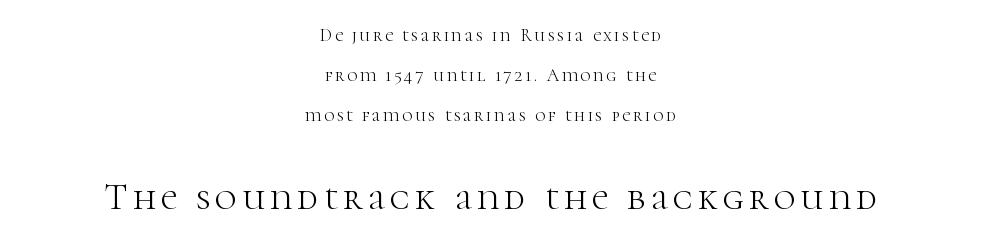
{"serif": "yes", "italic": "no", "bold": "no", "weight": "light", "width": "normal", "stroke_contrast": "high", "x_height": "medium", "monospaced": "no", "underline": "no", "align": "center", "line_spacing": "loose", "line_spacing_ratio": 2.23, "larger_block": "second", "size_ratio": 2.06, "glyph_px": 37}
